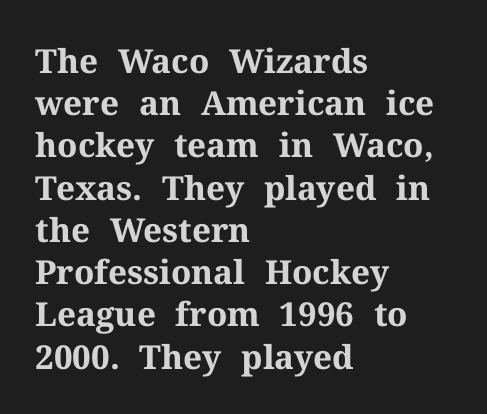
Q: Is the text bold? A: Yes.
Q: Is the text italic (slanted)? A: No, it is upright.
Q: Is the typeface a serif or a sans-serif typeface? A: Serif.
Q: Is the text underlined? A: No.
Q: How is the paragraph aligned? A: Left-aligned.
Q: Is the spacing between letters normal or unusually wide? A: Normal.
Q: Is the spacing between lines tight, normal or loose? A: Normal.
Q: Width (condensed, normal, or wide)? A: Normal.
Q: Stroke contrast? A: Medium.
Q: x-height? A: Medium.
Q: Monospaced? A: No.
